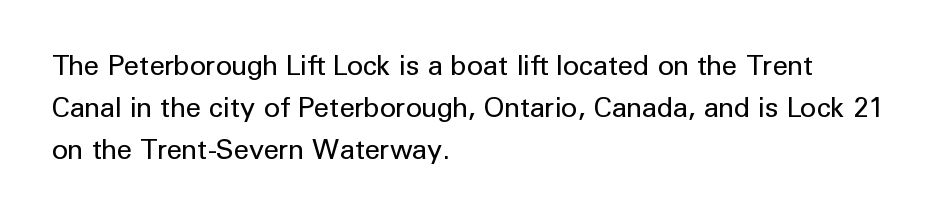
The horizontal fit of the characters is conventional and even. Unlike a traditional serif, this face leaves its strokes unadorned. You could not count columns in this text — the font is proportionally spaced. Italic? Not at all — the glyphs are vertical. The face looks like a standard text weight, possibly lighter.
